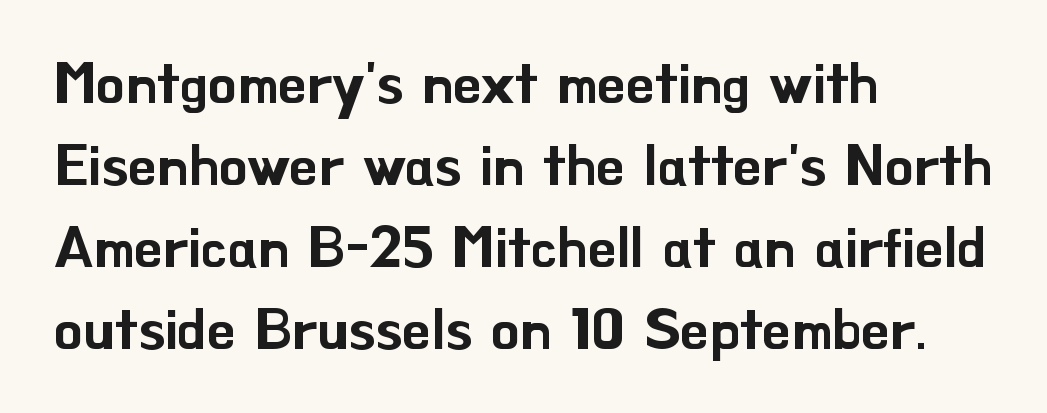
Q: Is the text italic (slanted)? A: No, it is upright.
Q: Is the typeface a serif or a sans-serif typeface? A: Sans-serif.
Q: Is the text underlined? A: No.
Q: How is the paragraph aligned? A: Left-aligned.
Q: Is the spacing between letters normal or unusually wide? A: Normal.
Q: Is the spacing between lines tight, normal or loose? A: Normal.
Q: Width (condensed, normal, or wide)? A: Normal.
Q: Stroke contrast? A: Low.
Q: x-height? A: Small.
Q: Monospaced? A: No.
